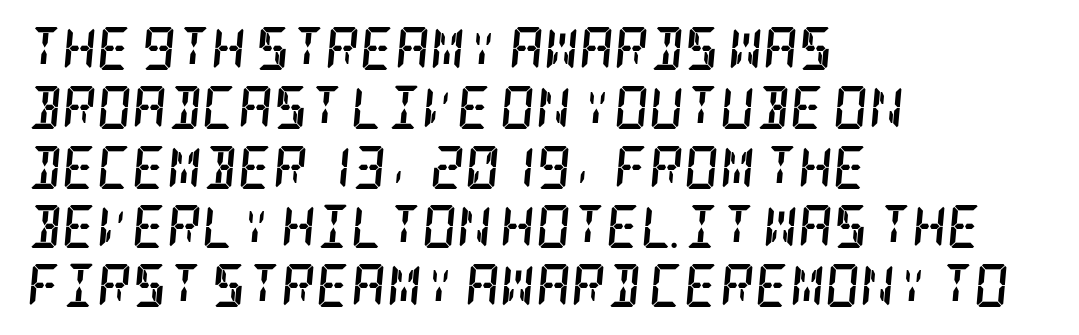
The image shows 43 px semibold, condensed serif type, italic (leaning right); set left-aligned, normal line spacing (1.38x), normal letter spacing, not underlined; low stroke contrast and a large x-height.
